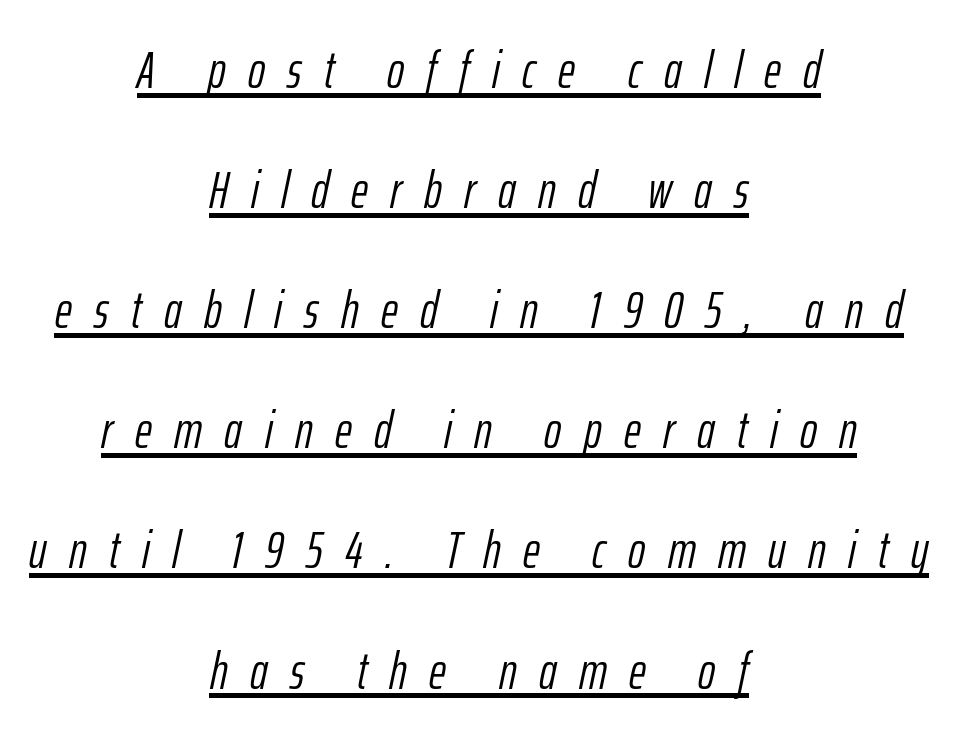
The gaps between neighbouring characters are conspicuously large. This sample has the flowing, uneven cadence of proportional lettering. The passage is arranged like a title page — every line centered. Notice how the stems are inclined rather than vertical — that's the hallmark of italics. Check the space under the baseline: a stroke is drawn there.
